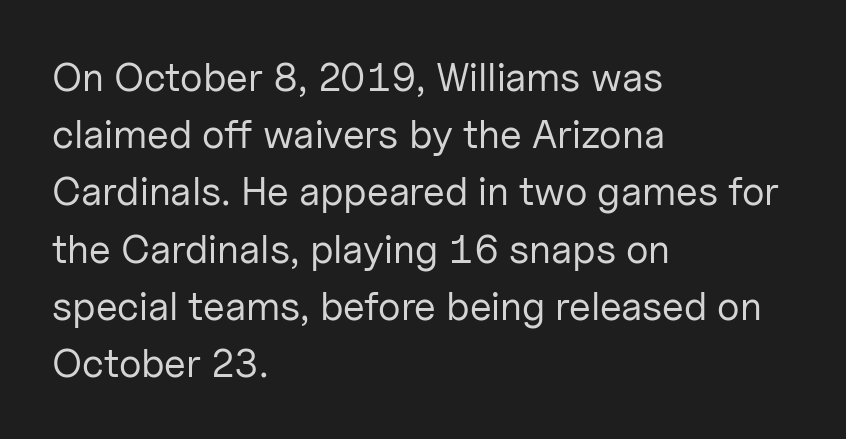
Q: Is the text bold? A: No.
Q: Is the text italic (slanted)? A: No, it is upright.
Q: Is the typeface a serif or a sans-serif typeface? A: Sans-serif.
Q: Is the text underlined? A: No.
Q: How is the paragraph aligned? A: Left-aligned.
Q: Is the spacing between letters normal or unusually wide? A: Normal.
Q: Is the spacing between lines tight, normal or loose? A: Normal.
Q: Width (condensed, normal, or wide)? A: Normal.
Q: Stroke contrast? A: Low.
Q: x-height? A: Medium.
Q: Monospaced? A: No.
